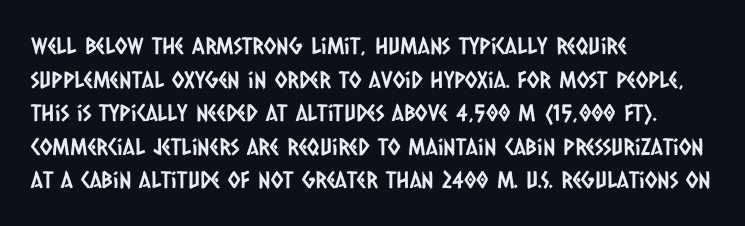
{"underline": "no", "align": "left", "line_spacing": "normal", "line_spacing_ratio": 1.46, "letter_spacing": "normal", "letter_spacing_em": 0.0, "glyph_px": 23}
